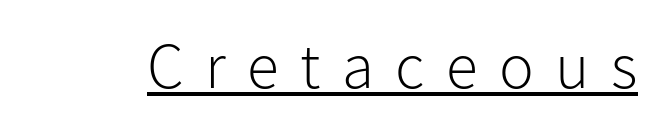
Q: Is the text bold? A: No.
Q: Is the text italic (slanted)? A: No, it is upright.
Q: Is the typeface a serif or a sans-serif typeface? A: Sans-serif.
Q: Is the text underlined? A: Yes.
Q: Is the spacing between letters normal or unusually wide? A: Unusually wide.
Q: Width (condensed, normal, or wide)? A: Normal.
Q: Stroke contrast? A: Low.
Q: x-height? A: Medium.
Q: Monospaced? A: No.
